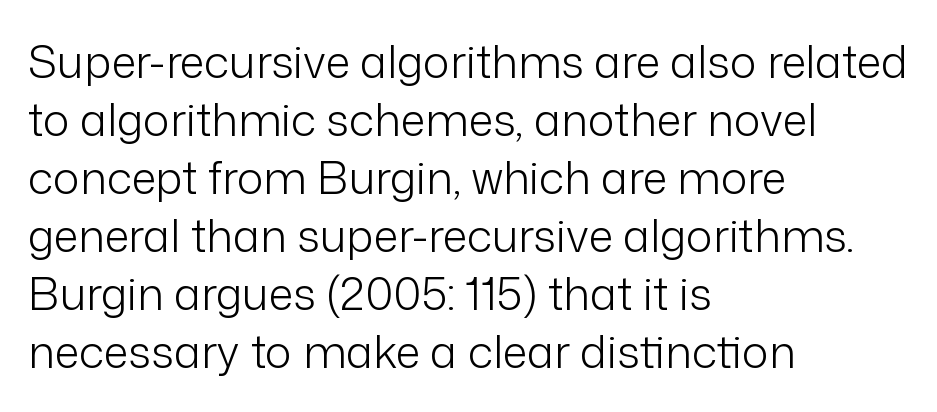
Q: Is the text bold? A: No.
Q: Is the text italic (slanted)? A: No, it is upright.
Q: Is the typeface a serif or a sans-serif typeface? A: Sans-serif.
Q: Is the text underlined? A: No.
Q: How is the paragraph aligned? A: Left-aligned.
Q: Is the spacing between letters normal or unusually wide? A: Normal.
Q: Is the spacing between lines tight, normal or loose? A: Normal.
Q: Width (condensed, normal, or wide)? A: Normal.
Q: Stroke contrast? A: Low.
Q: x-height? A: Medium.
Q: Monospaced? A: No.
